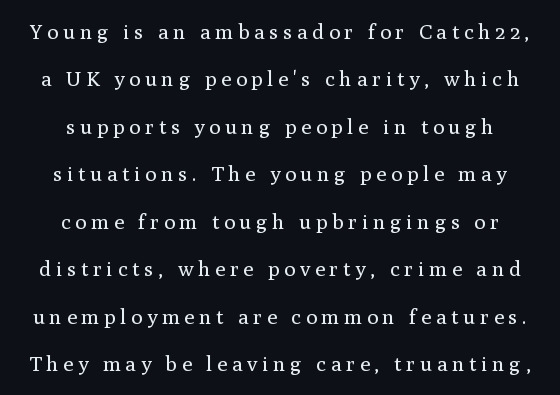
The tracking jumps out immediately: characters are airy and widely separated. In terms of leading, this rendering errs on the spacious side. The specimen reads as upright at a glance. The passage shown is not underscored anywhere. Visually the block forms a symmetrical silhouette, jagged on both flanks.
